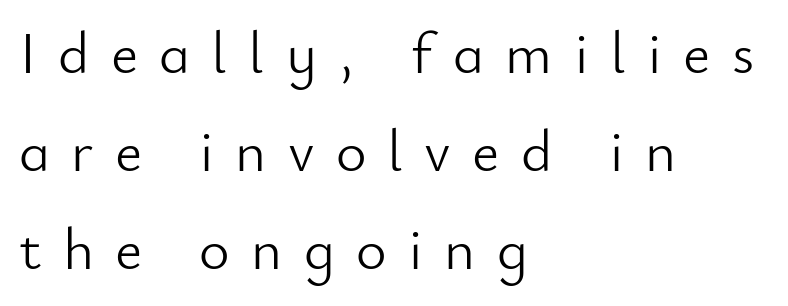
Q: Is the text bold? A: No.
Q: Is the text italic (slanted)? A: No, it is upright.
Q: Is the typeface a serif or a sans-serif typeface? A: Sans-serif.
Q: Is the text underlined? A: No.
Q: How is the paragraph aligned? A: Left-aligned.
Q: Is the spacing between letters normal or unusually wide? A: Unusually wide.
Q: Is the spacing between lines tight, normal or loose? A: Normal.
Q: Width (condensed, normal, or wide)? A: Normal.
Q: Stroke contrast? A: Low.
Q: x-height? A: Small.
Q: Monospaced? A: No.
